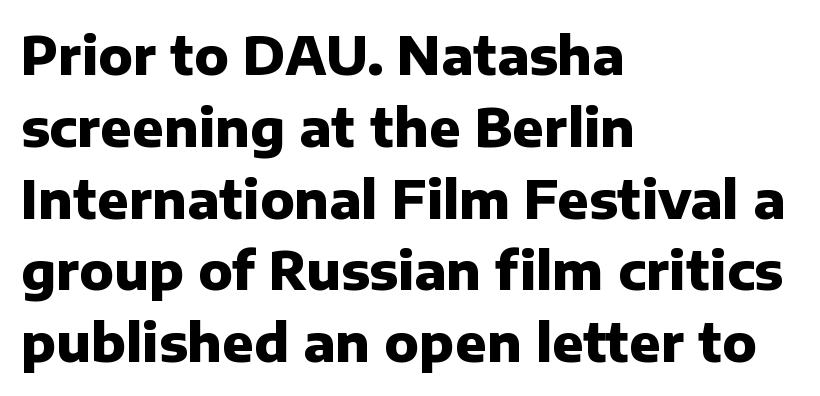
Q: Is the text bold? A: Yes.
Q: Is the text italic (slanted)? A: No, it is upright.
Q: Is the typeface a serif or a sans-serif typeface? A: Sans-serif.
Q: Is the text underlined? A: No.
Q: How is the paragraph aligned? A: Left-aligned.
Q: Is the spacing between letters normal or unusually wide? A: Normal.
Q: Is the spacing between lines tight, normal or loose? A: Normal.
Q: Width (condensed, normal, or wide)? A: Normal.
Q: Stroke contrast? A: Low.
Q: x-height? A: Medium.
Q: Monospaced? A: No.
